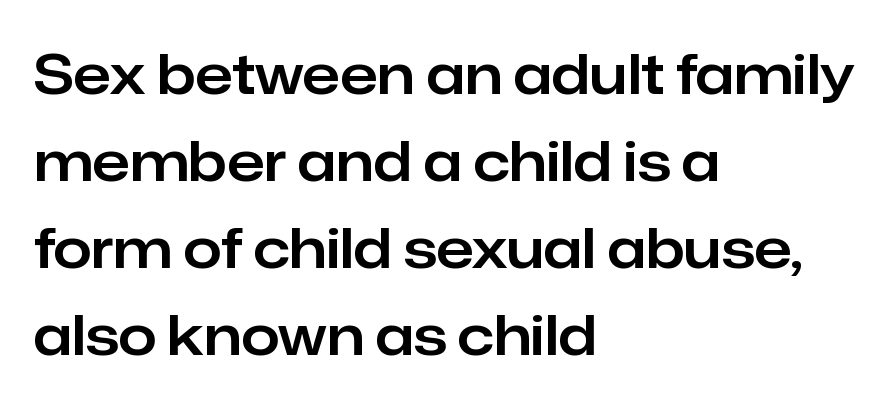
{"serif": "no", "italic": "no", "width": "normal", "stroke_contrast": "low", "x_height": "medium", "monospaced": "no", "underline": "no", "align": "left", "line_spacing": "normal", "line_spacing_ratio": 1.58, "letter_spacing": "normal", "letter_spacing_em": 0.0, "glyph_px": 55}
